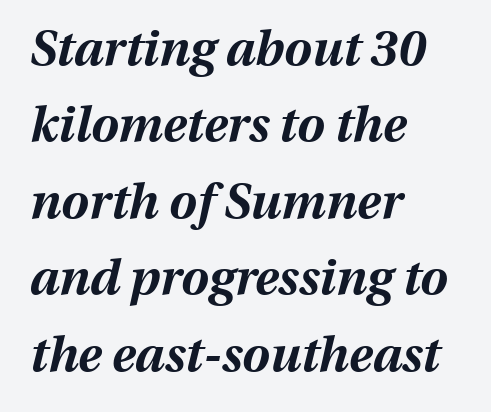
Character widths vary here, with narrow letters taking less room than wide ones. These lines are set flush left with a ragged right edge. Its strokes are broad and dark, the hallmark of bold type. The foot of each line stays bare and open. The lettering tilts uniformly, giving the passage an italic look. The rendering uses a moderate line-height, typical for paragraphs.
